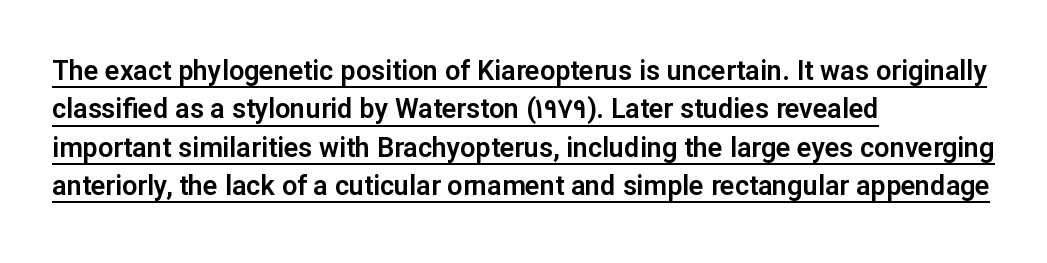
{"italic": "no", "underline": "yes", "align": "left", "line_spacing": "normal", "line_spacing_ratio": 1.42, "letter_spacing": "normal", "letter_spacing_em": 0.0, "glyph_px": 27}
